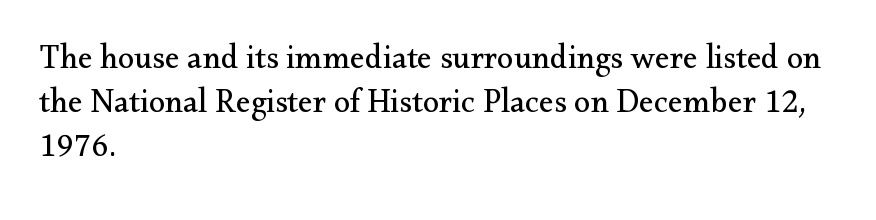
The image shows 33 px regular-weight serif type, upright; set left-aligned, normal line spacing (1.33x), normal letter spacing, not underlined; medium stroke contrast and a small x-height.
